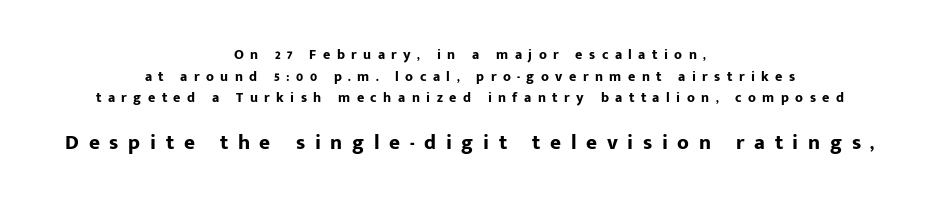
Q: Is the text bold? A: Yes.
Q: Is the text italic (slanted)? A: No, it is upright.
Q: Is the text underlined? A: No.
Q: How is the paragraph aligned? A: Centered.
Q: Is the spacing between letters normal or unusually wide? A: Unusually wide.
Q: Is the spacing between lines tight, normal or loose? A: Normal.
Q: Which block of text is set in a larger size, the first (top) or the second (bottom)? A: The second (bottom) one.
